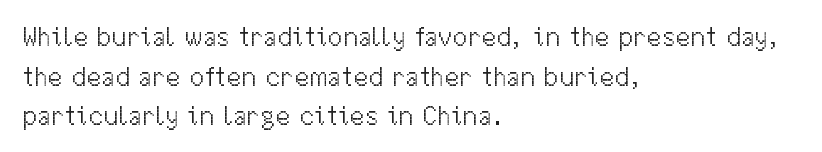
Notice how descenders clear the ascenders below comfortably — that's standard leading. Inter-character spacing is left at the font's built-in metrics. Bare-footed words on every line. The strokes are not fattened; the text isn't bold. A student would call this left alignment; a typographer would say flush left, rag right.
